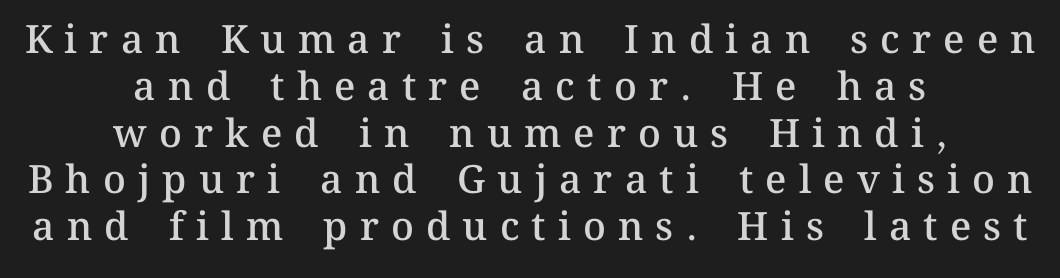
Descenders are the only things crossing below the line. Short note: letters widely spaced. Each line is balanced around a shared central axis. This is roman type, the default non-slanted kind. Think of a printed novel: that variable character pitch is what you see here.
